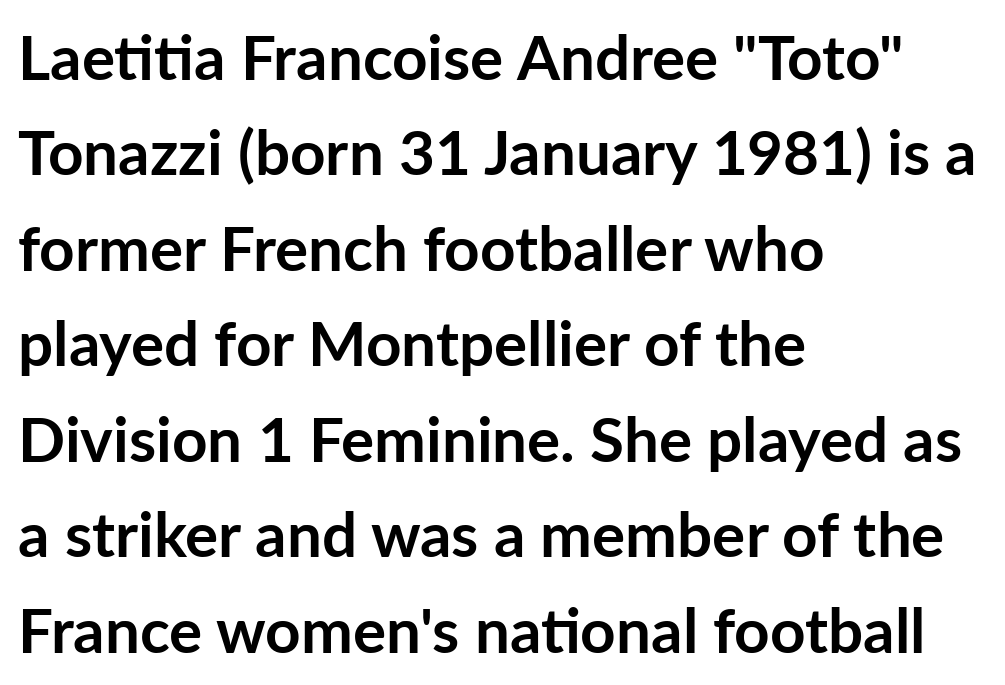
Q: Is the text bold? A: Yes.
Q: Is the text italic (slanted)? A: No, it is upright.
Q: Is the typeface a serif or a sans-serif typeface? A: Sans-serif.
Q: Is the text underlined? A: No.
Q: How is the paragraph aligned? A: Left-aligned.
Q: Is the spacing between letters normal or unusually wide? A: Normal.
Q: Is the spacing between lines tight, normal or loose? A: Normal.
Q: Width (condensed, normal, or wide)? A: Normal.
Q: Stroke contrast? A: Low.
Q: x-height? A: Medium.
Q: Monospaced? A: No.
